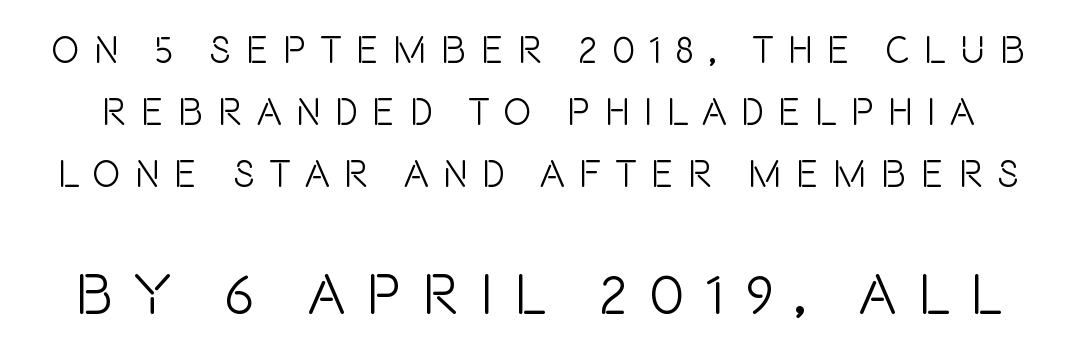
Q: Is the text bold? A: No.
Q: Is the text italic (slanted)? A: No, it is upright.
Q: Is the typeface a serif or a sans-serif typeface? A: Sans-serif.
Q: Is the text underlined? A: No.
Q: Is the spacing between letters normal or unusually wide? A: Unusually wide.
Q: Is the spacing between lines tight, normal or loose? A: Normal.
Q: Which block of text is set in a larger size, the first (top) or the second (bottom)? A: The second (bottom) one.
Q: Width (condensed, normal, or wide)? A: Condensed.
Q: Stroke contrast? A: Low.
Q: x-height? A: Large.
Q: Monospaced? A: No.
